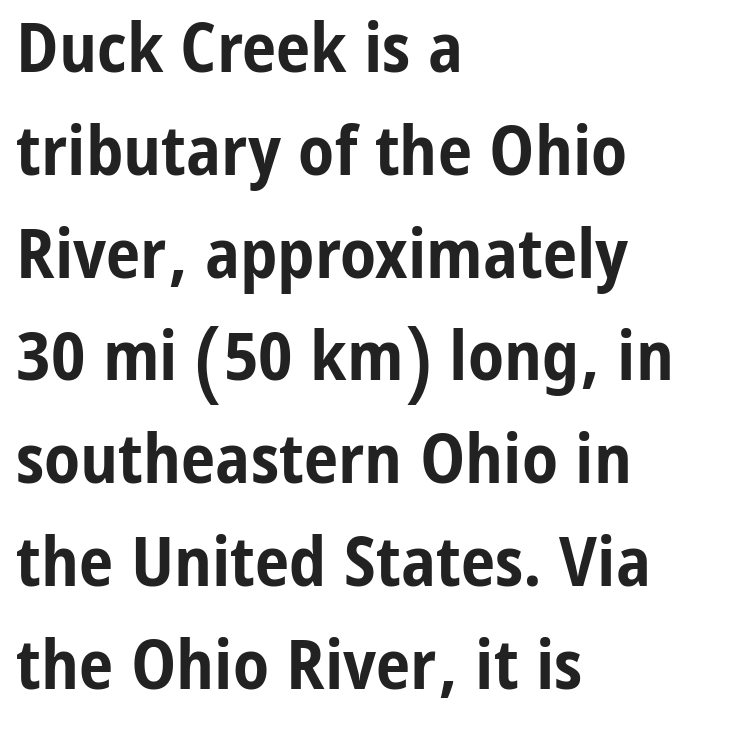
The image shows 69 px bold, condensed sans-serif type, upright; set left-aligned, normal line spacing (1.49x), normal letter spacing, not underlined; low stroke contrast and a medium x-height.
